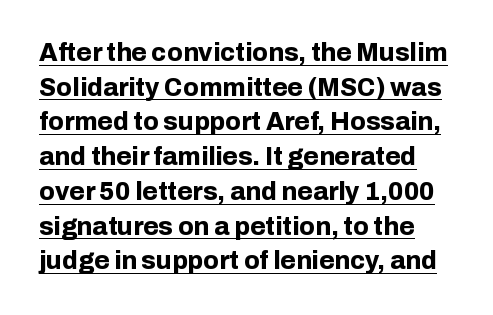
Q: Is the text bold? A: Yes.
Q: Is the text italic (slanted)? A: No, it is upright.
Q: Is the text underlined? A: Yes.
Q: Is the spacing between letters normal or unusually wide? A: Normal.
Q: Is the spacing between lines tight, normal or loose? A: Normal.
